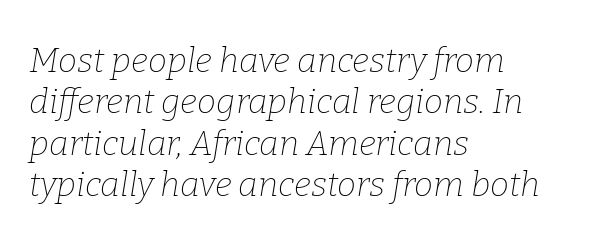
The typography opts for an oblique posture over an upright one. The letters sit at their default tracking, neither squeezed nor spread. These lines stack with their left ends in a neat column. Each letter keeps its own natural width here, so spacing adapts to shape.
